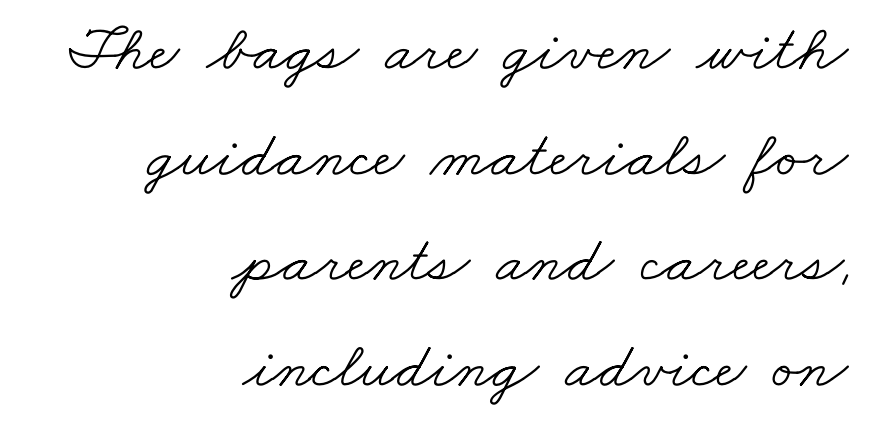
The lines in this sample share a right terminus and differ only in where they begin. Any mark beneath the type? The region is blank. A typesetter would call this proportional, since set widths differ per character. Letterform terminals end in serifs throughout the passage.
